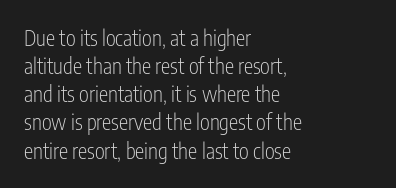
Visually the block forms a straight wall on the left and a jagged coastline on the right. Style check: upright. Bold? No — there's no thickening of the strokes. Notice how descenders clear the ascenders below comfortably — that's standard leading. Each word holds together tightly as a unit, with standard inter-letter gaps.
